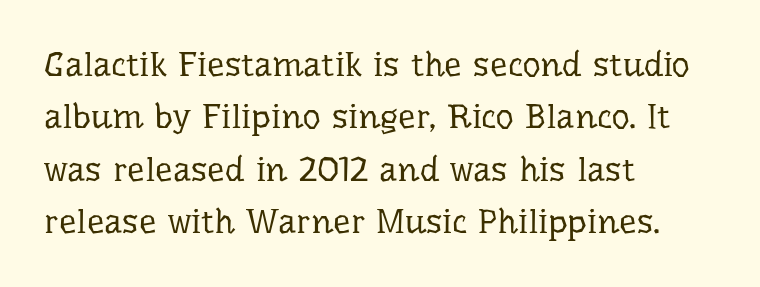
The image shows 35 px regular-weight serif type, upright; set left-aligned, normal line spacing (1.5x), normal letter spacing, not underlined; low stroke contrast and a medium x-height.
